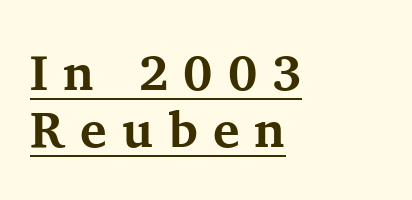
The image shows 50 px bold serif type, upright; set left-aligned, tight line spacing (1.15x), unusually wide letter spacing (+0.3 em), underlined; medium stroke contrast and a medium x-height.
